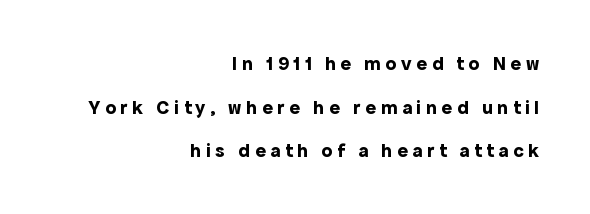
Q: Is the text bold? A: Yes.
Q: Is the text italic (slanted)? A: No, it is upright.
Q: Is the text underlined? A: No.
Q: How is the paragraph aligned? A: Right-aligned.
Q: Is the spacing between letters normal or unusually wide? A: Unusually wide.
Q: Is the spacing between lines tight, normal or loose? A: Loose.
